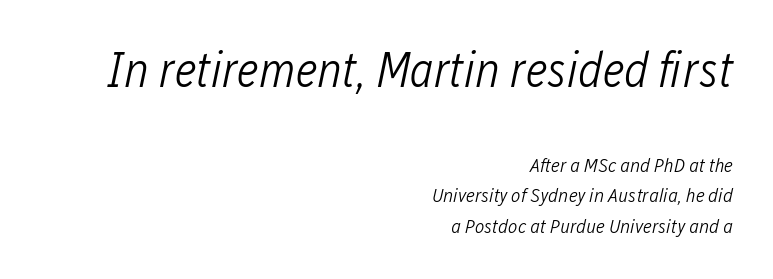
{"italic": "yes", "lean": "right", "slant_degrees": 12, "bold": "no", "weight": "light", "width": "condensed", "stroke_contrast": "low", "x_height": "medium", "monospaced": "no", "underline": "no", "align": "right", "line_spacing": "normal", "line_spacing_ratio": 1.51, "letter_spacing": "normal", "letter_spacing_em": 0.0, "larger_block": "first", "size_ratio": 2.45, "glyph_px": 49}
